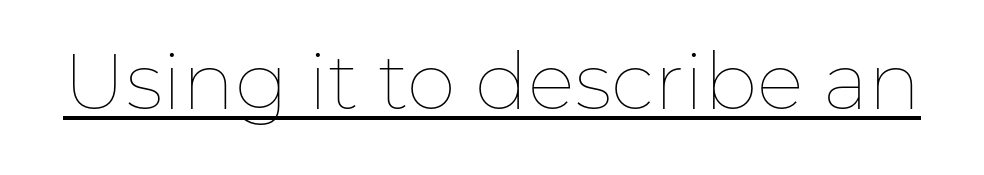
The image shows 79 px thin type, upright; set normal letter spacing, underlined; low stroke contrast and a medium x-height.
